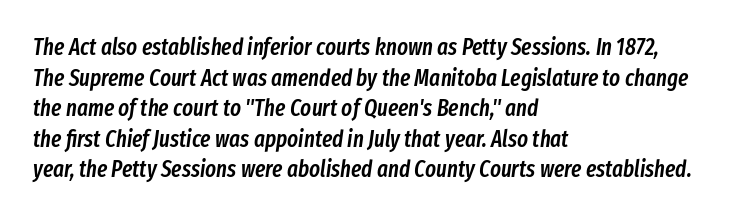
Caption: multi-line text, flush left, ragged right. The space between consecutive lines is moderate. This sample uses plain, unmodified letter spacing. You can tell it's italic because the verticals aren't actually vertical. The area under the type is left untouched.
